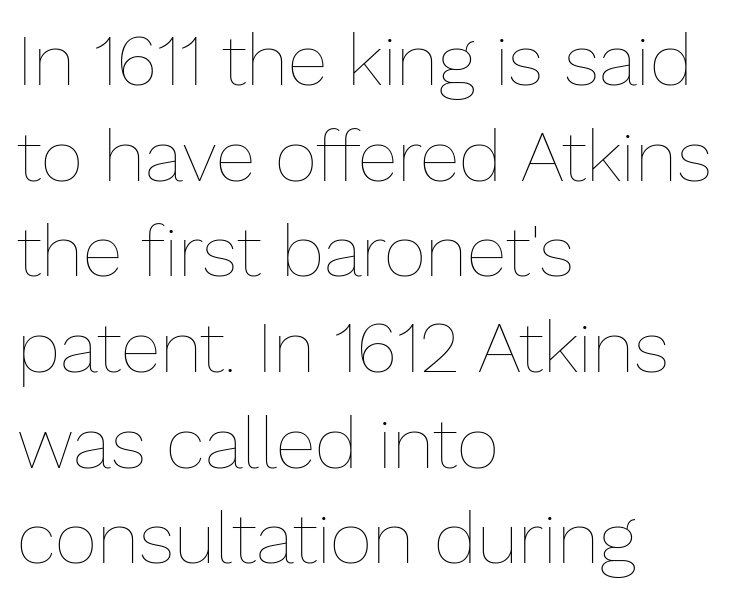
Q: Is the text bold? A: No.
Q: Is the text italic (slanted)? A: No, it is upright.
Q: Is the text underlined? A: No.
Q: How is the paragraph aligned? A: Left-aligned.
Q: Is the spacing between letters normal or unusually wide? A: Normal.
Q: Is the spacing between lines tight, normal or loose? A: Normal.
Q: Width (condensed, normal, or wide)? A: Normal.
Q: Stroke contrast? A: Low.
Q: x-height? A: Medium.
Q: Monospaced? A: No.
